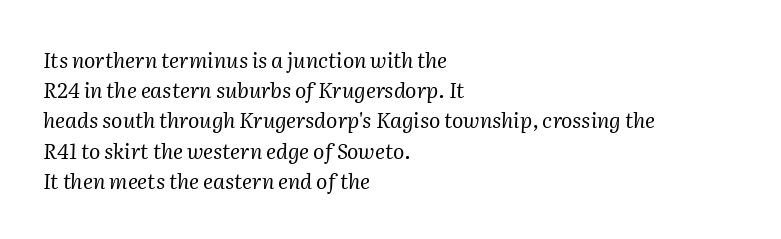
No extra ink here — the face is not bold. The text block is weighted toward the left margin, trailing off unevenly rightward. There's an unmistakable incline to the writing here. Leading: standard.
